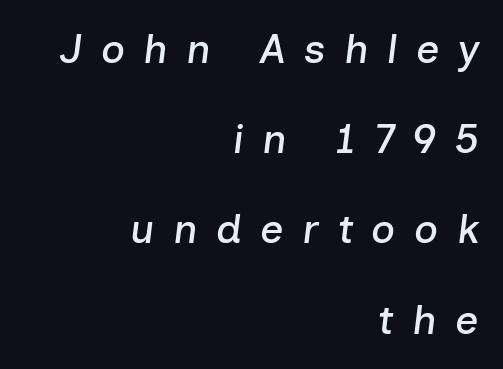
Here the glyphs are tracked loosely, breaking word shapes into spaced letters. The space directly below the letters is spotless. Here the designer chose a conventional face with non-uniform glyph widths. The passage shown leans; its letterforms are oblique. Horizontally, the lines are justified to the trailing edge only. This block would shrink considerably if given ordinary leading; it's expanded now.
